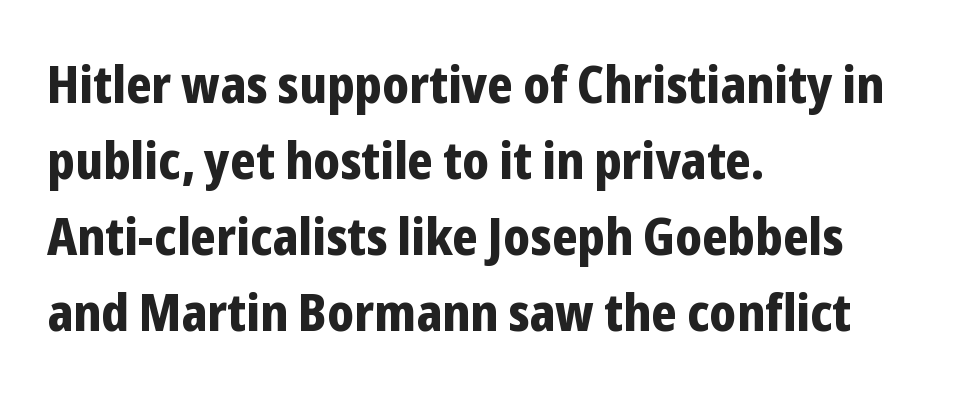
{"serif": "no", "italic": "no", "bold": "yes", "weight": "bold", "width": "condensed", "stroke_contrast": "low", "x_height": "medium", "monospaced": "no", "underline": "no", "align": "left", "line_spacing": "normal", "line_spacing_ratio": 1.46, "letter_spacing": "normal", "letter_spacing_em": 0.0, "glyph_px": 52}
